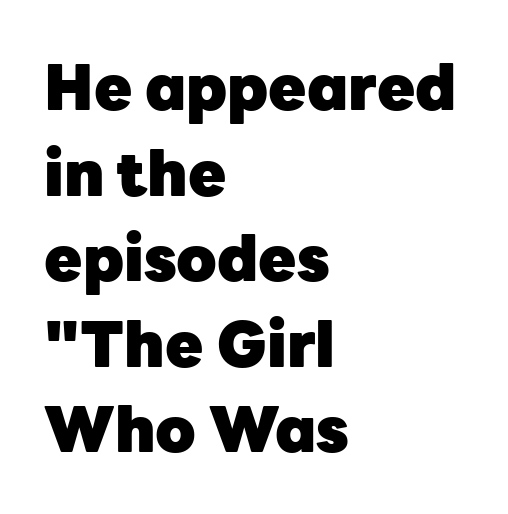
Plain, unruled lines of type. The type sits square on the baseline with zero lean. This block has exactly the height ordinary leading produces. The face used here is a sans, in the tradition of grotesques and geometrics. Proportional: the letters do not fall into vertical columns. These lines are set flush left with a ragged right edge.
